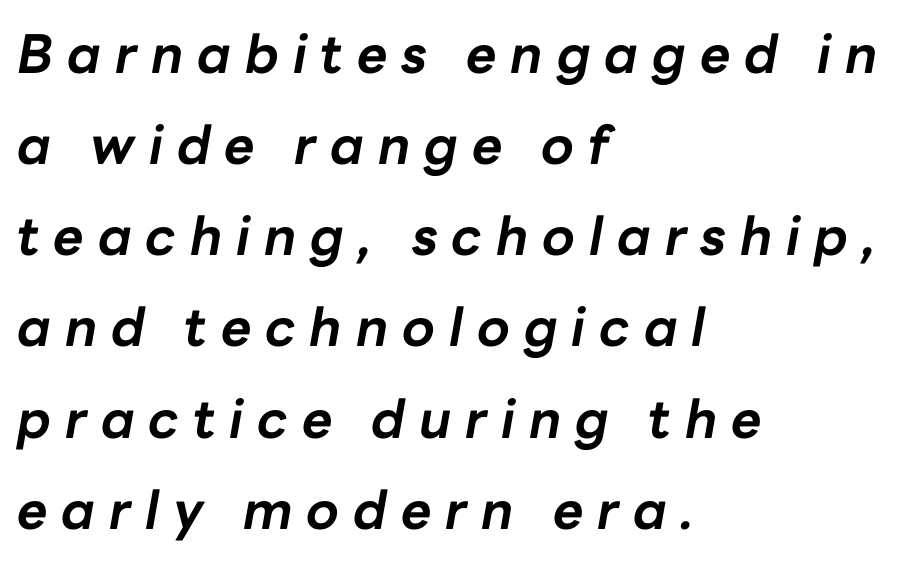
The image shows 53 px bold type, italic (leaning right); set left-aligned, line spacing 1.72x, unusually wide letter spacing (+0.26 em), not underlined; low stroke contrast and a medium x-height.
